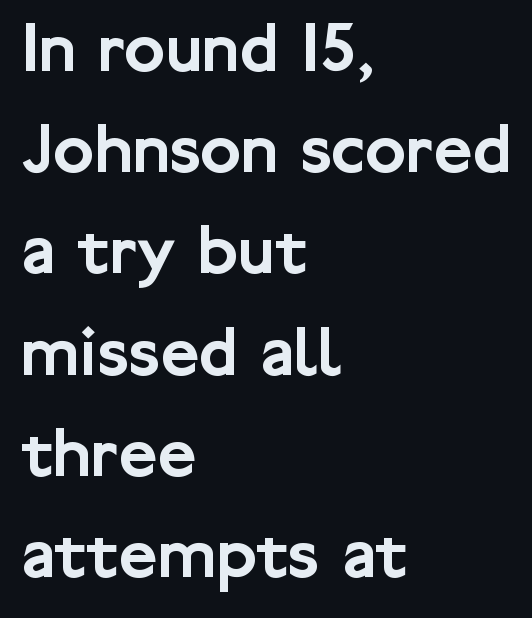
These lines are composed in type without serifs. Nobody drew a line under any word here. This sample has the flowing, uneven cadence of proportional lettering. Honestly, the letter spacing is just normal — you wouldn't notice it. Reading down the column, the eye jumps a familiar distance to each next line.
